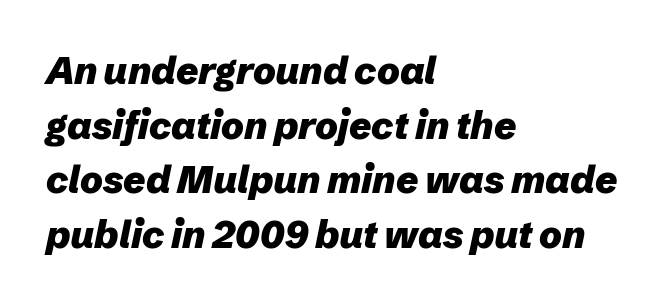
Q: Is the text bold? A: Yes.
Q: Is the text italic (slanted)? A: Yes, it leans right by about 12 degrees.
Q: Is the text underlined? A: No.
Q: How is the paragraph aligned? A: Left-aligned.
Q: Is the spacing between letters normal or unusually wide? A: Normal.
Q: Is the spacing between lines tight, normal or loose? A: Normal.
Q: Width (condensed, normal, or wide)? A: Normal.
Q: Stroke contrast? A: Low.
Q: x-height? A: Medium.
Q: Monospaced? A: No.
